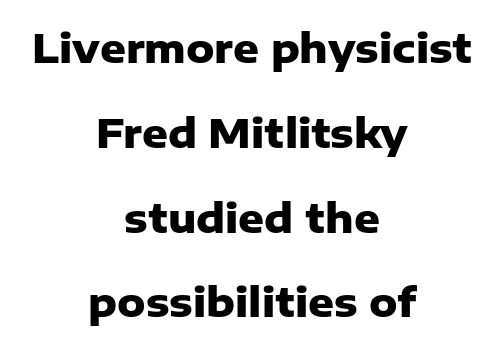
Q: Is the text bold? A: Yes.
Q: Is the text italic (slanted)? A: No, it is upright.
Q: Is the typeface a serif or a sans-serif typeface? A: Sans-serif.
Q: Is the text underlined? A: No.
Q: How is the paragraph aligned? A: Centered.
Q: Is the spacing between letters normal or unusually wide? A: Normal.
Q: Is the spacing between lines tight, normal or loose? A: Loose.
Q: Width (condensed, normal, or wide)? A: Normal.
Q: Stroke contrast? A: Low.
Q: x-height? A: Medium.
Q: Monospaced? A: No.
